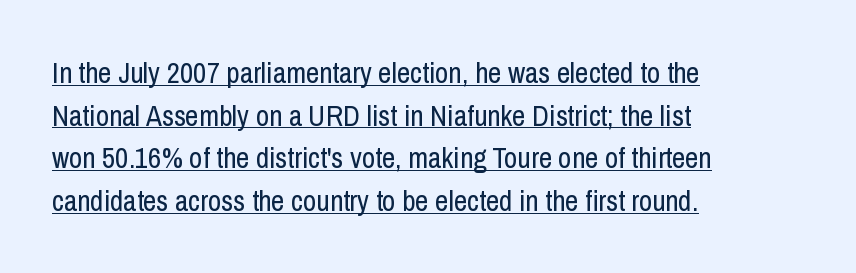
Q: Is the text bold? A: No.
Q: Is the text italic (slanted)? A: No, it is upright.
Q: Is the typeface a serif or a sans-serif typeface? A: Sans-serif.
Q: Is the text underlined? A: Yes.
Q: How is the paragraph aligned? A: Left-aligned.
Q: Is the spacing between letters normal or unusually wide? A: Normal.
Q: Is the spacing between lines tight, normal or loose? A: Normal.
Q: Width (condensed, normal, or wide)? A: Condensed.
Q: Stroke contrast? A: Low.
Q: x-height? A: Medium.
Q: Monospaced? A: No.
